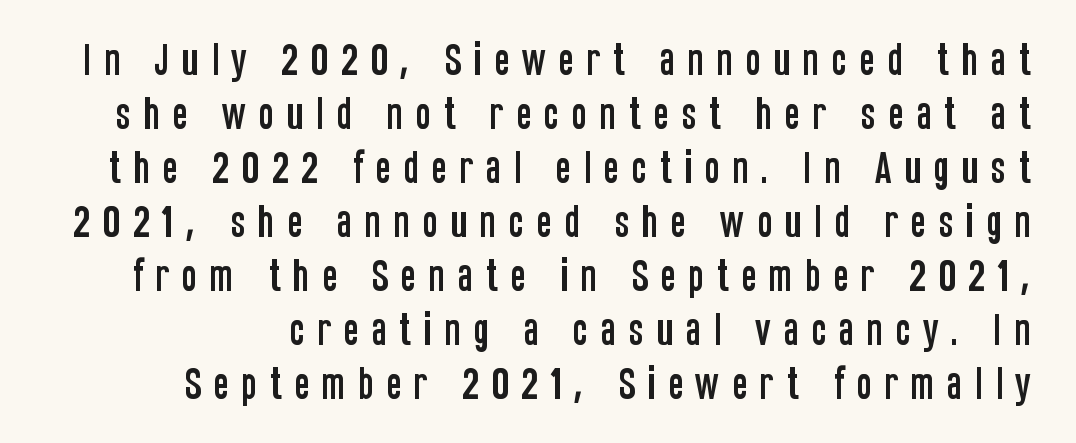
Think of a printed novel: that variable character pitch is what you see here. The type family on display is of the sans-serif kind. Descenders hang freely into open space. Interline gaps are of average width in this sample.
